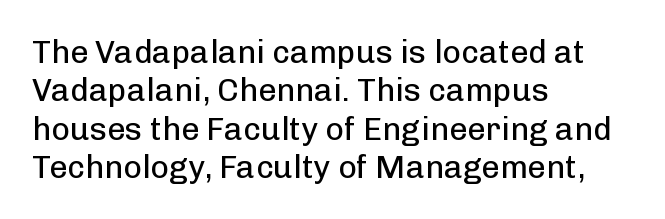
Q: Is the text bold? A: No.
Q: Is the text italic (slanted)? A: No, it is upright.
Q: Is the typeface a serif or a sans-serif typeface? A: Sans-serif.
Q: Is the text underlined? A: No.
Q: How is the paragraph aligned? A: Left-aligned.
Q: Is the spacing between letters normal or unusually wide? A: Normal.
Q: Width (condensed, normal, or wide)? A: Normal.
Q: Stroke contrast? A: Low.
Q: x-height? A: Medium.
Q: Monospaced? A: No.
